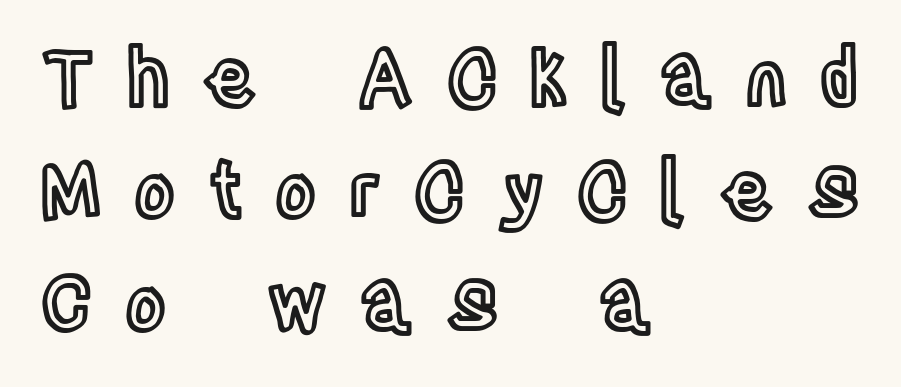
Q: Is the text italic (slanted)? A: No, it is upright.
Q: Is the text underlined? A: No.
Q: How is the paragraph aligned? A: Left-aligned.
Q: Is the spacing between letters normal or unusually wide? A: Unusually wide.
Q: Is the spacing between lines tight, normal or loose? A: Normal.
Q: Width (condensed, normal, or wide)? A: Condensed.
Q: x-height? A: Large.
Q: Monospaced? A: No.
